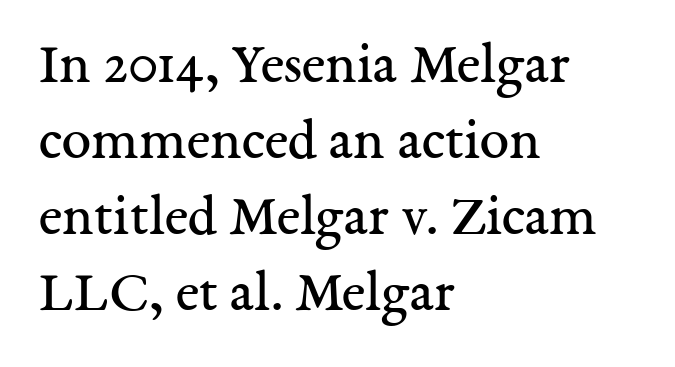
The horizontal fit of the characters is conventional and even. Small tapered or slab feet sit at the stroke ends, so this counts as serif. Rule under the text: the space is simply empty. The letters advance in unequal steps, a hallmark of proportional type. The leading is moderate, giving the passage an even texture. Layout note: lines flush left.
